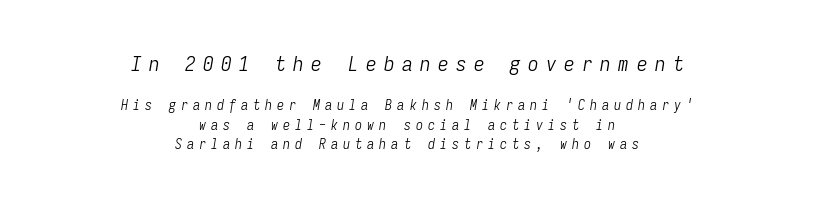
The image shows 21 px text type, italic (leaning right); set centered, normal line spacing (1.4x), unusually wide letter spacing (+0.36 em), not underlined; the first (top) block is 1.5x larger.
